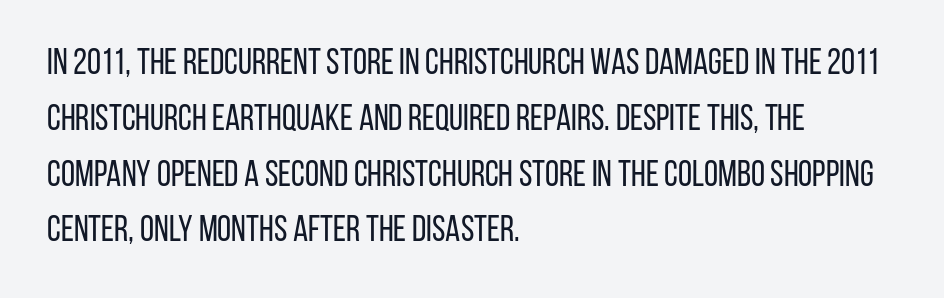
Q: Is the text bold? A: No.
Q: Is the text italic (slanted)? A: No, it is upright.
Q: Is the typeface a serif or a sans-serif typeface? A: Sans-serif.
Q: Is the text underlined? A: No.
Q: How is the paragraph aligned? A: Left-aligned.
Q: Is the spacing between letters normal or unusually wide? A: Normal.
Q: Is the spacing between lines tight, normal or loose? A: Normal.
Q: Width (condensed, normal, or wide)? A: Condensed.
Q: Stroke contrast? A: Low.
Q: x-height? A: Large.
Q: Monospaced? A: No.
